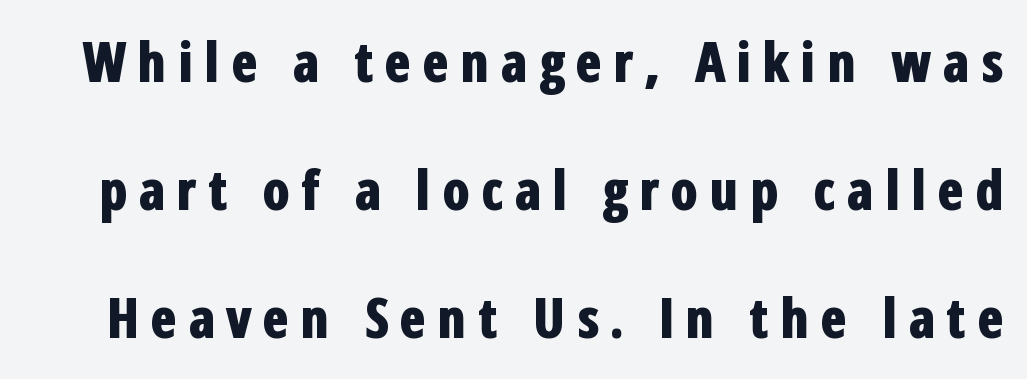
The image shows 55 px bold, condensed sans-serif type, upright; set loose line spacing (2.33x), not underlined; low stroke contrast and a medium x-height.
